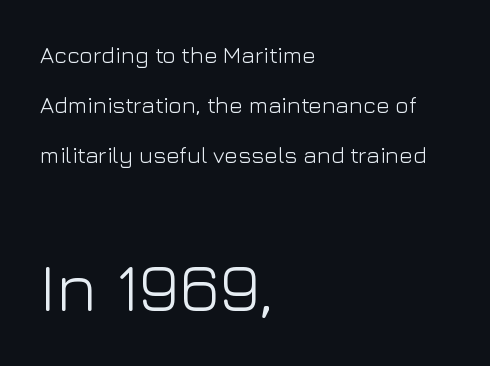
The image shows 68 px light sans-serif type, upright; set left-aligned, loose line spacing (2.18x), normal letter spacing, not underlined; the second (bottom) block is 2.96x larger; low stroke contrast and a medium x-height.
